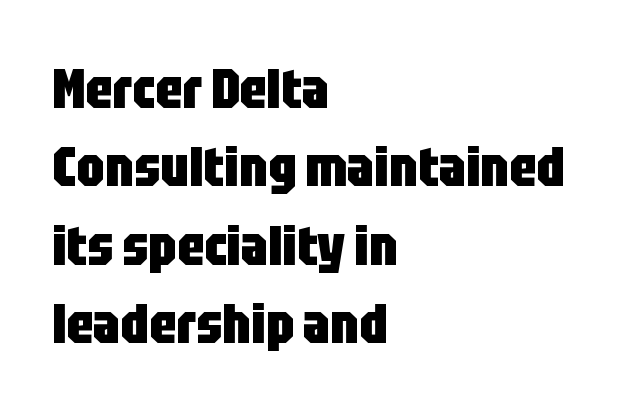
The image shows 56 px heavy, condensed sans-serif type, upright; set left-aligned, normal line spacing (1.4x), normal letter spacing, not underlined; low stroke contrast and a large x-height.
